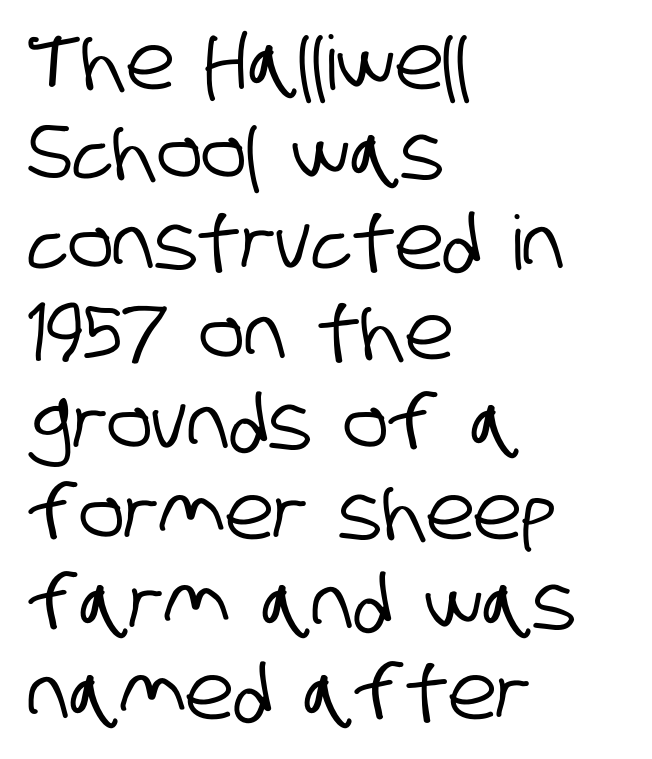
Q: Is the typeface a serif or a sans-serif typeface? A: Sans-serif.
Q: Is the text underlined? A: No.
Q: How is the paragraph aligned? A: Left-aligned.
Q: Is the spacing between letters normal or unusually wide? A: Normal.
Q: Width (condensed, normal, or wide)? A: Condensed.
Q: Stroke contrast? A: Low.
Q: x-height? A: Large.
Q: Monospaced? A: No.
